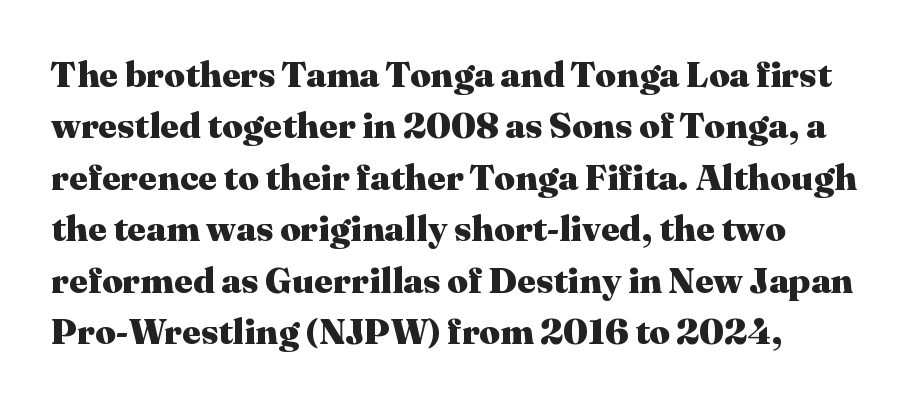
The image shows 36 px heavy serif type, upright; set normal line spacing (1.43x), normal letter spacing, not underlined; medium stroke contrast and a medium x-height.
